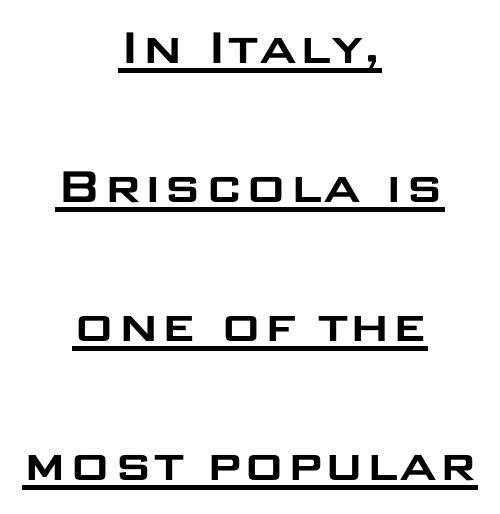
Q: Is the text italic (slanted)? A: No, it is upright.
Q: Is the typeface a serif or a sans-serif typeface? A: Sans-serif.
Q: Is the text underlined? A: Yes.
Q: How is the paragraph aligned? A: Centered.
Q: Is the spacing between letters normal or unusually wide? A: Normal.
Q: Is the spacing between lines tight, normal or loose? A: Loose.
Q: Width (condensed, normal, or wide)? A: Wide.
Q: Stroke contrast? A: Low.
Q: x-height? A: Large.
Q: Monospaced? A: No.
